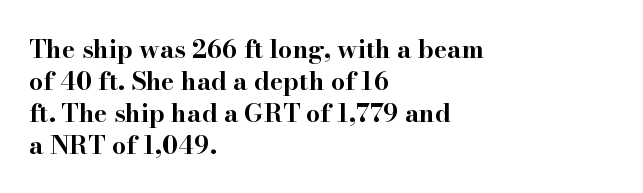
The image shows 25 px bold type, upright; set left-aligned, normal line spacing (1.28x), normal letter spacing, not underlined.
